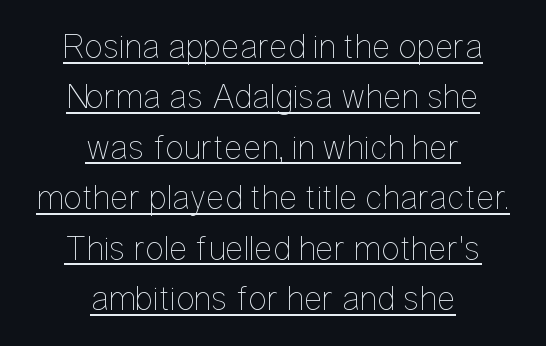
{"italic": "no", "bold": "no", "weight": "thin", "width": "condensed", "stroke_contrast": "low", "x_height": "medium", "monospaced": "no", "underline": "yes", "align": "center", "line_spacing": "normal", "line_spacing_ratio": 1.44, "letter_spacing": "normal", "letter_spacing_em": 0.0, "glyph_px": 35}
